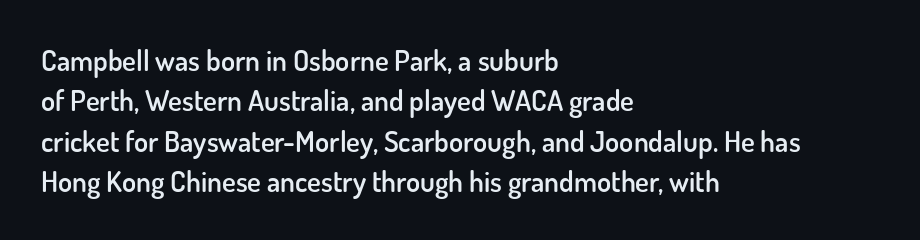
The glyphs in this specimen are sans serif. Is the block centered? No — it sits flush against the left margin. Is this a fixed-width face? No — the glyphs have proportional, varying widths. This is roman type, the default non-slanted kind. The horizontal fit of the characters is conventional and even. The vertical gap from one line to the next is medium.
